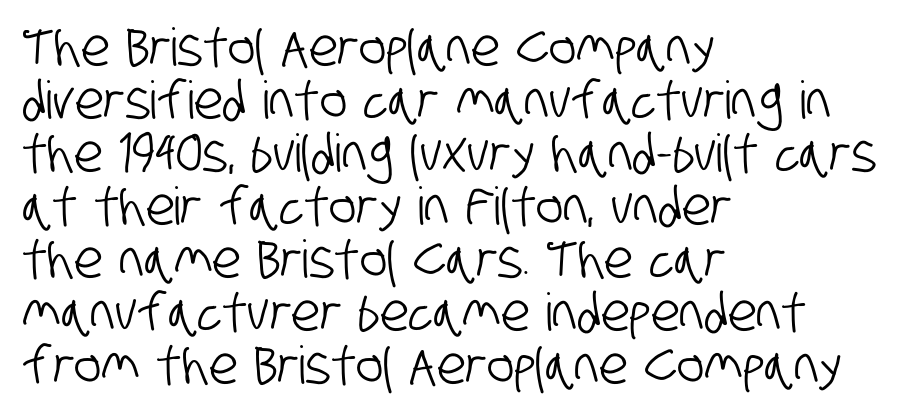
{"serif": "no", "width": "condensed", "stroke_contrast": "low", "x_height": "large", "monospaced": "no", "underline": "no", "align": "left", "line_spacing": "tight", "line_spacing_ratio": 1.02, "letter_spacing": "normal", "letter_spacing_em": 0.0, "glyph_px": 52}
